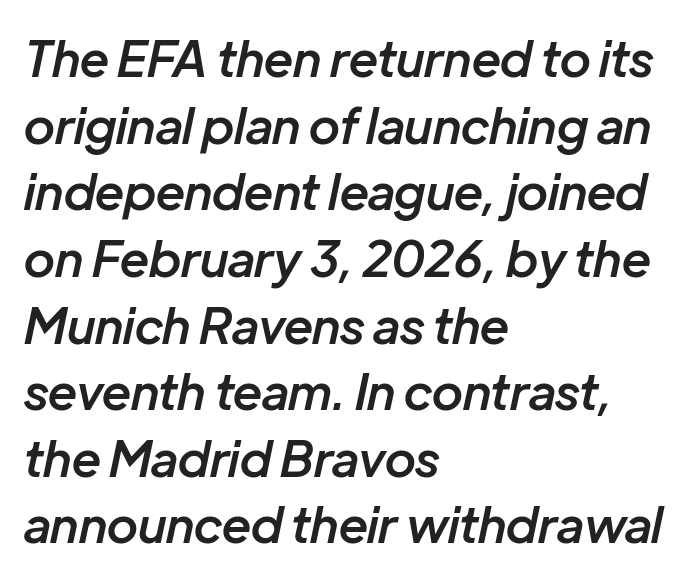
The image shows 49 px semibold type, italic (leaning right); set left-aligned, normal line spacing (1.36x), normal letter spacing, not underlined; low stroke contrast and a medium x-height.
